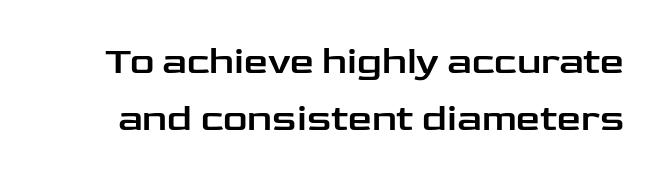
{"serif": "no", "italic": "no", "width": "wide", "stroke_contrast": "low", "x_height": "medium", "monospaced": "no", "underline": "no", "line_spacing": "normal", "line_spacing_ratio": 1.49, "letter_spacing": "normal", "letter_spacing_em": 0.0, "glyph_px": 38}
